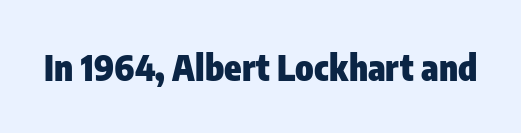
Q: Is the text bold? A: Yes.
Q: Is the text italic (slanted)? A: No, it is upright.
Q: Is the typeface a serif or a sans-serif typeface? A: Sans-serif.
Q: Is the text underlined? A: No.
Q: Is the spacing between letters normal or unusually wide? A: Normal.
Q: Width (condensed, normal, or wide)? A: Condensed.
Q: Stroke contrast? A: Low.
Q: x-height? A: Medium.
Q: Monospaced? A: No.
